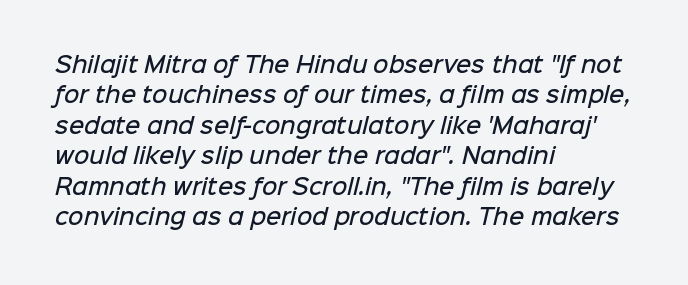
Q: Is the text bold? A: Semi-bold.
Q: Is the text underlined? A: No.
Q: How is the paragraph aligned? A: Left-aligned.
Q: Is the spacing between letters normal or unusually wide? A: Normal.
Q: Is the spacing between lines tight, normal or loose? A: Normal.
